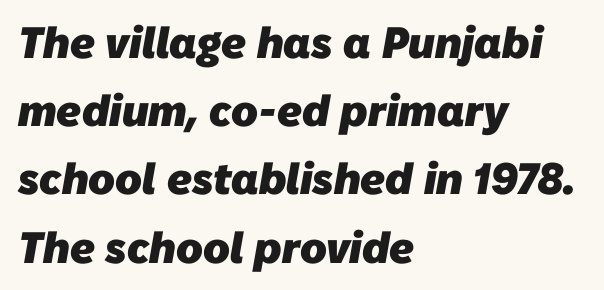
{"serif": "no", "bold": "yes", "weight": "heavy", "width": "normal", "stroke_contrast": "low", "x_height": "medium", "monospaced": "no", "underline": "no", "align": "left", "line_spacing": "normal", "line_spacing_ratio": 1.55, "letter_spacing": "normal", "letter_spacing_em": 0.0, "glyph_px": 44}
